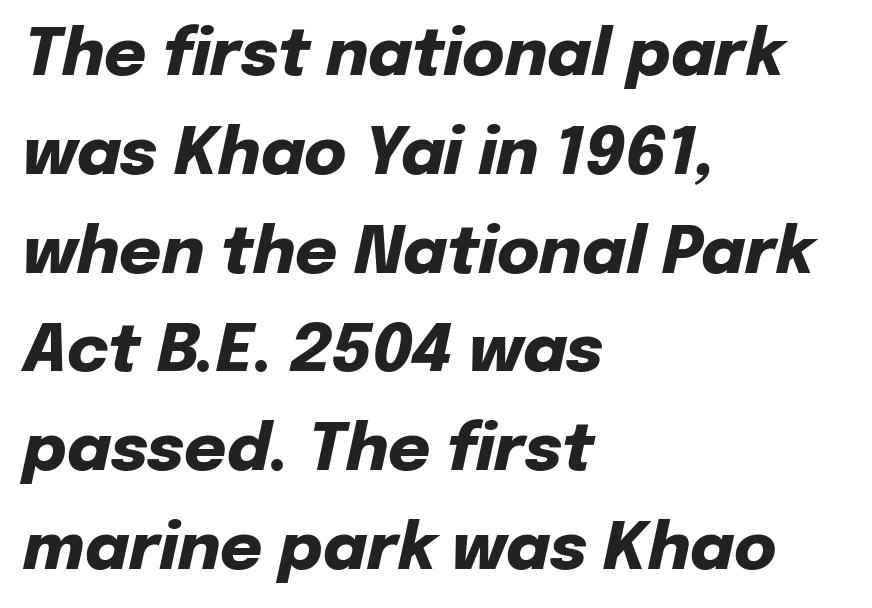
{"italic": "yes", "lean": "right", "slant_degrees": 12, "bold": "yes", "weight": "heavy", "width": "normal", "stroke_contrast": "low", "x_height": "medium", "monospaced": "no", "underline": "no", "align": "left", "line_spacing": "normal", "line_spacing_ratio": 1.52, "letter_spacing": "normal", "letter_spacing_em": 0.0, "glyph_px": 65}
